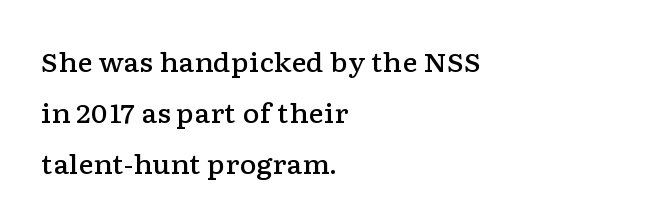
{"italic": "no", "bold": "semi", "underline": "no", "align": "left", "line_spacing": "loose", "line_spacing_ratio": 1.96, "letter_spacing": "normal", "letter_spacing_em": 0.0, "glyph_px": 26}
